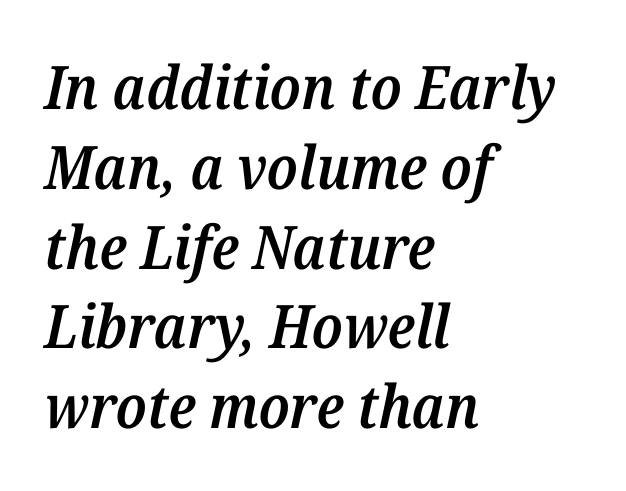
{"serif": "yes", "italic": "yes", "lean": "right", "slant_degrees": 12, "bold": "semi", "weight": "semibold", "width": "normal", "stroke_contrast": "medium", "x_height": "medium", "monospaced": "no", "underline": "no", "align": "left", "line_spacing": "normal", "line_spacing_ratio": 1.33, "letter_spacing": "normal", "letter_spacing_em": 0.0, "glyph_px": 60}
